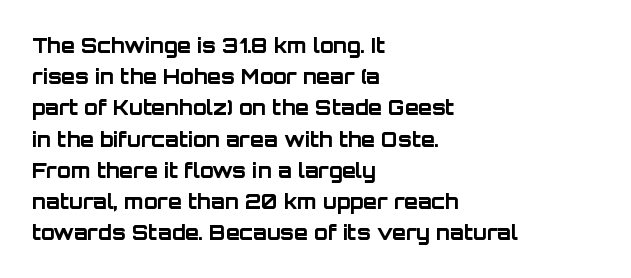
The image shows 20 px bold type, upright; set left-aligned, normal line spacing (1.56x), normal letter spacing, not underlined.
